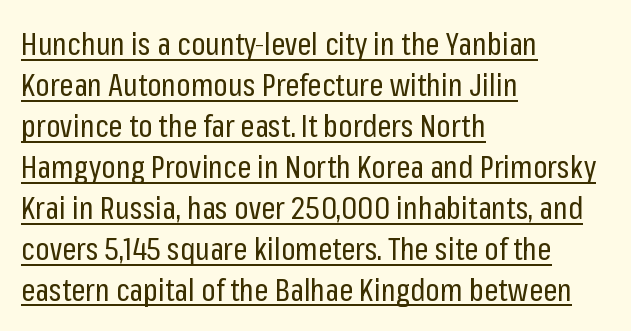
Students, note that the glyphs here touch the page at normal intervals. The text block is weighted toward the left margin, trailing off unevenly rightward. You can see a thin bar hugging the bottom of the glyphs. Weight: regular or lighter. The letters stand straight up with perfectly vertical stems.
